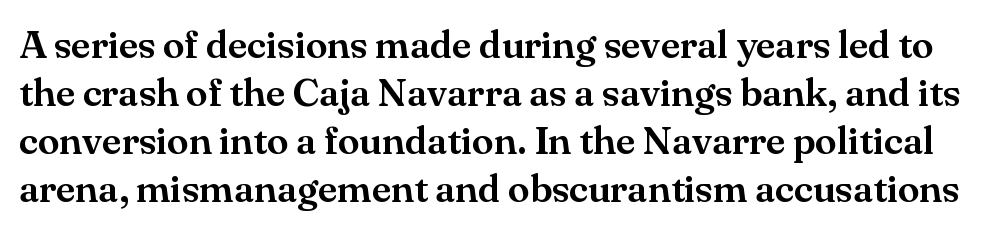
The image shows 39 px serif type, upright; set line spacing 1.23x, normal letter spacing, not underlined; medium stroke contrast and a small x-height.
